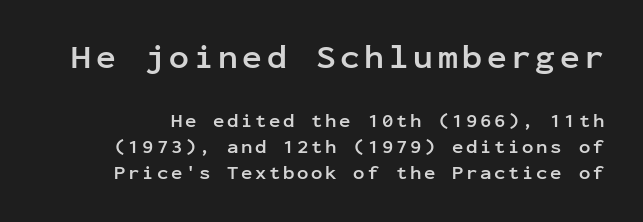
Emphasis by weight is at full strength: bold. Regarding serifs, this sample does without them. Successive baselines arrive at the customary interval. The passage shown begins with its larger block and ends with its smaller one.
